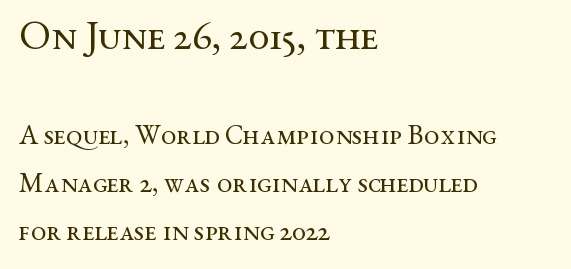
Q: Is the text bold? A: No.
Q: Is the text italic (slanted)? A: No, it is upright.
Q: Is the typeface a serif or a sans-serif typeface? A: Serif.
Q: Is the text underlined? A: No.
Q: How is the paragraph aligned? A: Left-aligned.
Q: Is the spacing between letters normal or unusually wide? A: Normal.
Q: Which block of text is set in a larger size, the first (top) or the second (bottom)? A: The first (top) one.
Q: Width (condensed, normal, or wide)? A: Wide.
Q: Stroke contrast? A: Medium.
Q: x-height? A: Medium.
Q: Monospaced? A: No.
